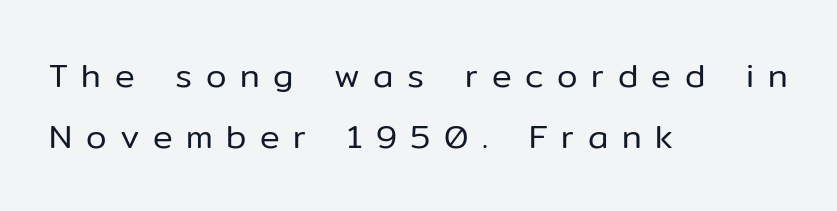
The lettering stays uniformly vertical, giving the passage a roman look. All the whitespace from short lines collects on the right. The typeface has the unassuming heft of standard copy or less. These lines are composed in type without serifs.
